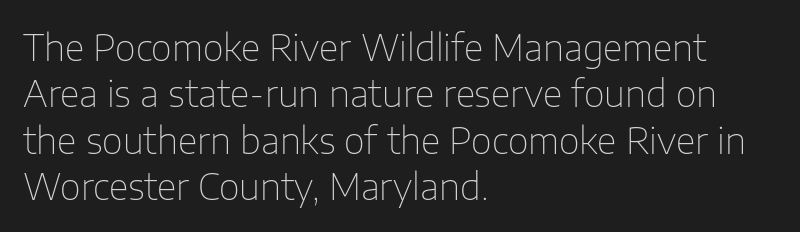
{"serif": "no", "italic": "no", "bold": "no", "weight": "thin", "width": "normal", "stroke_contrast": "low", "x_height": "medium", "monospaced": "no", "underline": "no", "align": "left", "line_spacing": "normal", "line_spacing_ratio": 1.29, "letter_spacing": "normal", "letter_spacing_em": 0.0, "glyph_px": 36}
